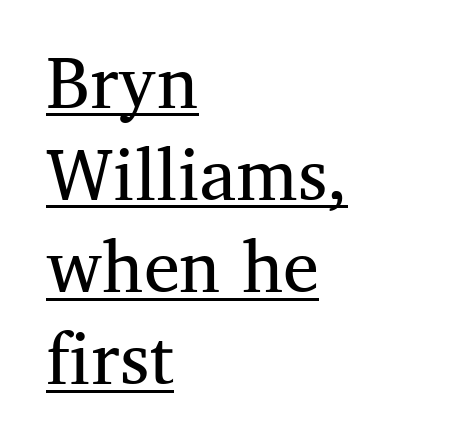
Compared with typical body copy, the letter spacing here is the same. The letters carry serifs — small finishing strokes at the ends of their stems. Caption: lettering with a line underneath. The rendering uses natural spacing where letterforms have individual widths. Reading down the column, the eye jumps a familiar distance to each next line. These lines stack with their left ends in a neat column.
